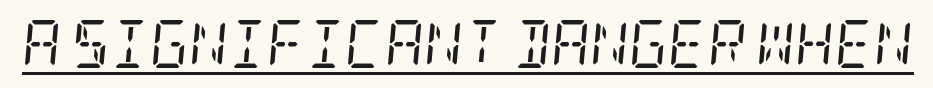
Style check: oblique. A continuous stroke trails under the words, as in a hyperlink. The passage shown is typeset with a serif family. The type is set solid horizontally, with unmodified tracking.
